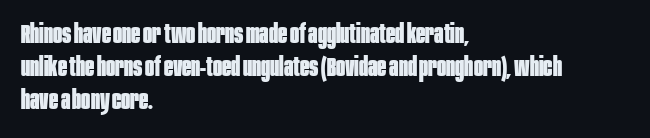
{"italic": "no", "bold": "yes", "underline": "no", "align": "left", "line_spacing_ratio": 1.23, "letter_spacing": "normal", "letter_spacing_em": 0.0, "glyph_px": 27}
